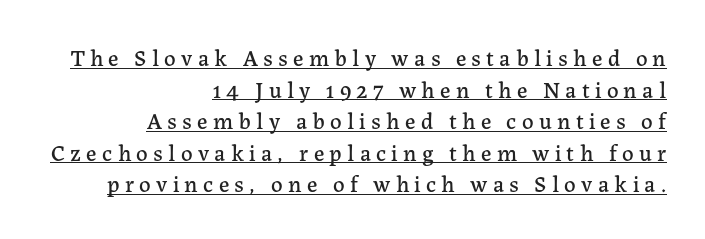
{"italic": "no", "underline": "yes", "align": "right", "line_spacing": "normal", "line_spacing_ratio": 1.37, "letter_spacing": "wide", "letter_spacing_em": 0.23, "glyph_px": 23}
